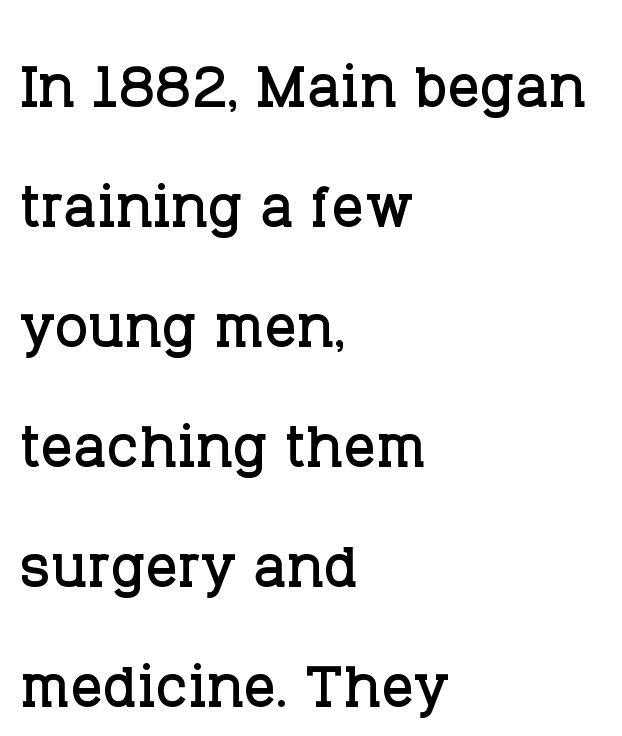
Q: Is the text italic (slanted)? A: No, it is upright.
Q: Is the typeface a serif or a sans-serif typeface? A: Serif.
Q: Is the text underlined? A: No.
Q: How is the paragraph aligned? A: Left-aligned.
Q: Is the spacing between letters normal or unusually wide? A: Normal.
Q: Is the spacing between lines tight, normal or loose? A: Normal.
Q: Width (condensed, normal, or wide)? A: Normal.
Q: Stroke contrast? A: Low.
Q: x-height? A: Large.
Q: Monospaced? A: No.
